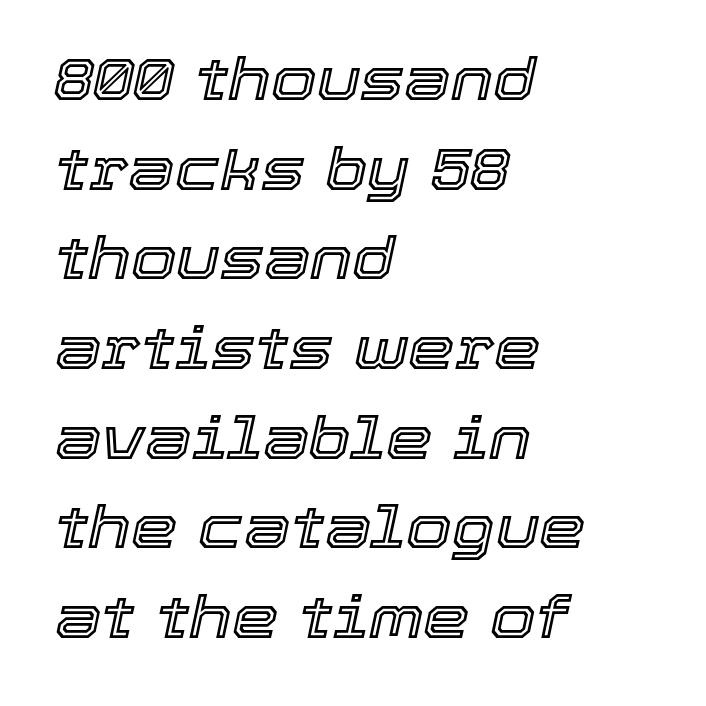
{"italic": "yes", "lean": "right", "slant_degrees": 12, "width": "normal", "x_height": "medium", "monospaced": "no", "underline": "no", "align": "left", "line_spacing": "normal", "line_spacing_ratio": 1.52, "letter_spacing": "normal", "letter_spacing_em": 0.0, "glyph_px": 59}
